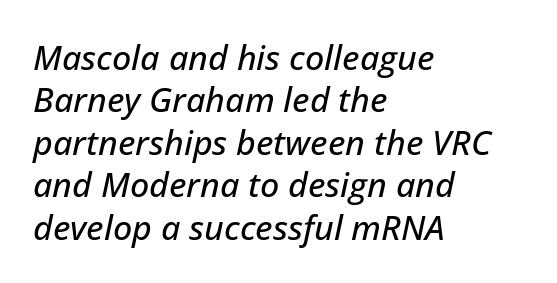
The image shows 34 px text type, italic (leaning right); set left-aligned, normal line spacing (1.25x), normal letter spacing, not underlined; low stroke contrast and a medium x-height.
